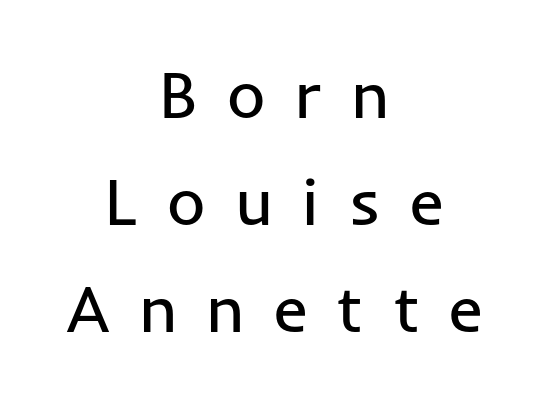
Q: Is the text bold? A: No.
Q: Is the text italic (slanted)? A: No, it is upright.
Q: Is the typeface a serif or a sans-serif typeface? A: Sans-serif.
Q: Is the text underlined? A: No.
Q: How is the paragraph aligned? A: Centered.
Q: Is the spacing between letters normal or unusually wide? A: Unusually wide.
Q: Is the spacing between lines tight, normal or loose? A: Normal.
Q: Width (condensed, normal, or wide)? A: Normal.
Q: Stroke contrast? A: Low.
Q: x-height? A: Medium.
Q: Monospaced? A: No.
